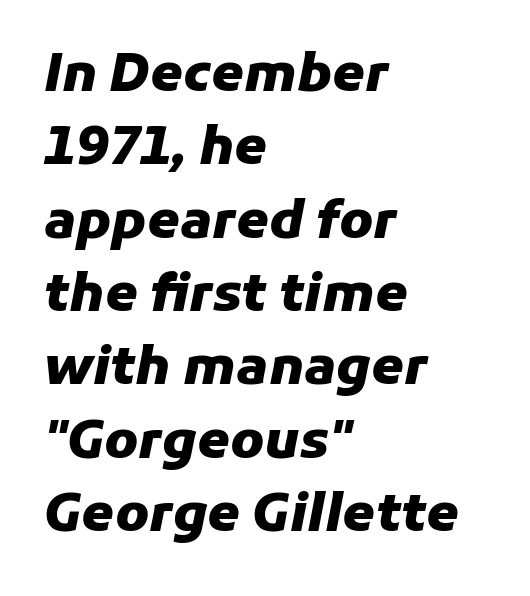
{"italic": "yes", "lean": "right", "slant_degrees": 11, "bold": "yes", "weight": "heavy", "width": "normal", "stroke_contrast": "low", "x_height": "medium", "monospaced": "no", "underline": "no", "align": "left", "line_spacing": "normal", "line_spacing_ratio": 1.41, "letter_spacing": "normal", "letter_spacing_em": 0.0, "glyph_px": 52}
